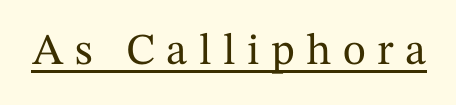
Nope, not italic — everything's standing straight. The letters are spread apart with noticeably loose tracking. Unlike a clean sans, this face finishes its strokes with serifs. Caption: lettering with a line underneath. Varying glyph widths throughout — classic text-font behaviour.
